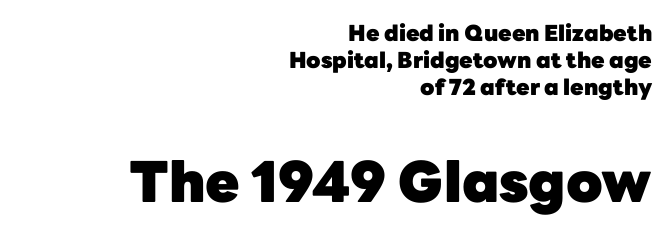
The image shows 56 px heavy sans-serif type, upright; set right-aligned, line spacing 1.23x, normal letter spacing, not underlined; the second (bottom) block is 2.55x larger; low stroke contrast and a medium x-height.
